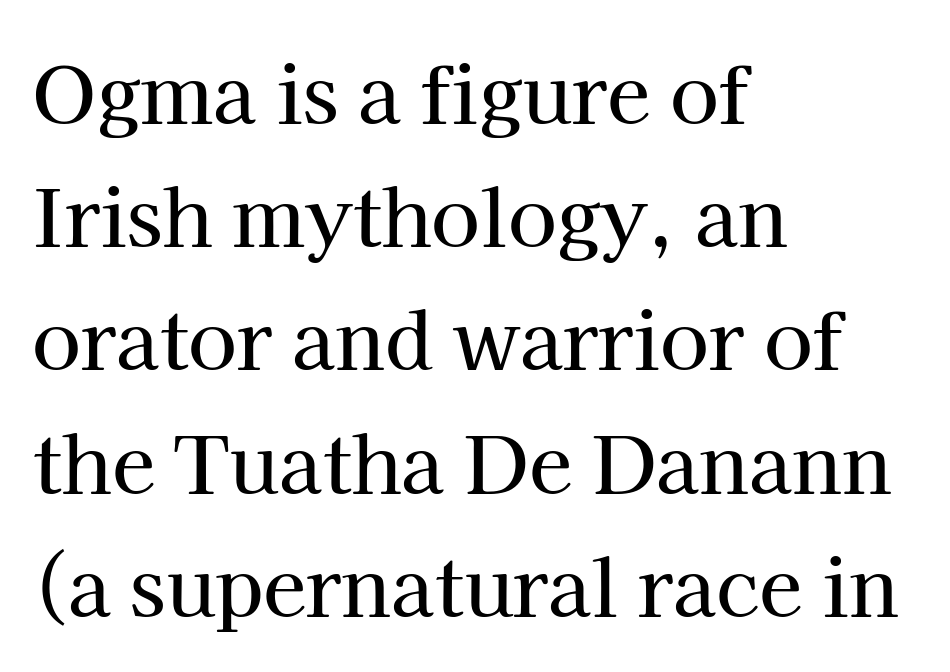
{"serif": "yes", "italic": "no", "width": "normal", "stroke_contrast": "high", "x_height": "medium", "monospaced": "no", "underline": "no", "align": "left", "line_spacing": "normal", "line_spacing_ratio": 1.56, "letter_spacing": "normal", "letter_spacing_em": 0.0, "glyph_px": 79}
